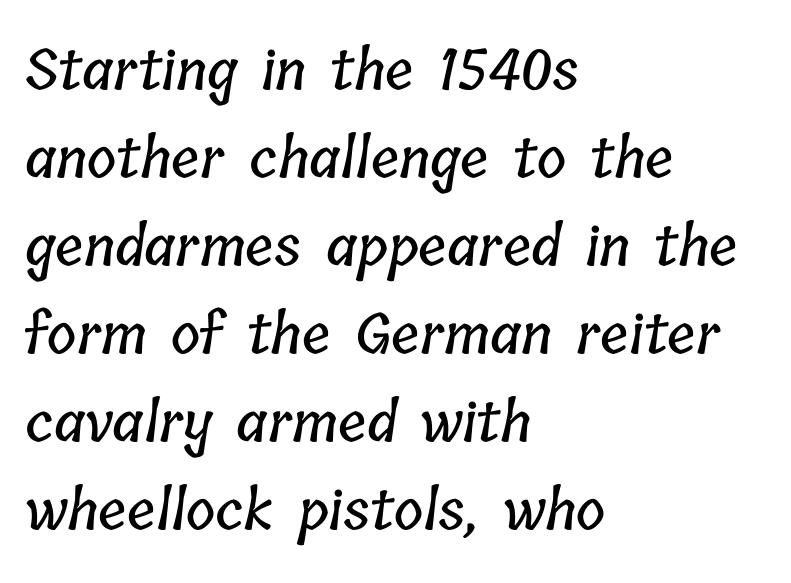
Q: Is the text underlined? A: No.
Q: How is the paragraph aligned? A: Left-aligned.
Q: Is the spacing between letters normal or unusually wide? A: Normal.
Q: Is the spacing between lines tight, normal or loose? A: Normal.
Q: Width (condensed, normal, or wide)? A: Condensed.
Q: Stroke contrast? A: Low.
Q: x-height? A: Medium.
Q: Monospaced? A: No.
